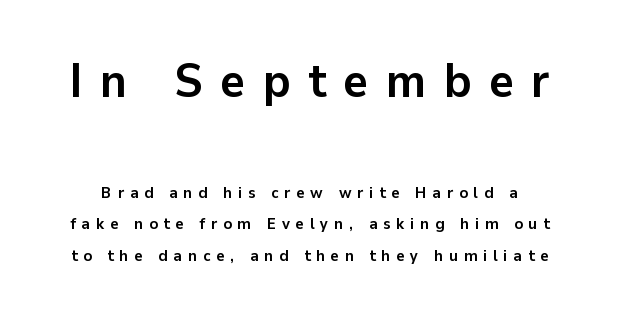
The image shows 48 px semibold sans-serif type, upright; set loose line spacing (1.97x), unusually wide letter spacing (+0.36 em), not underlined; the first (top) block is 3.0x larger; low stroke contrast and a medium x-height.
